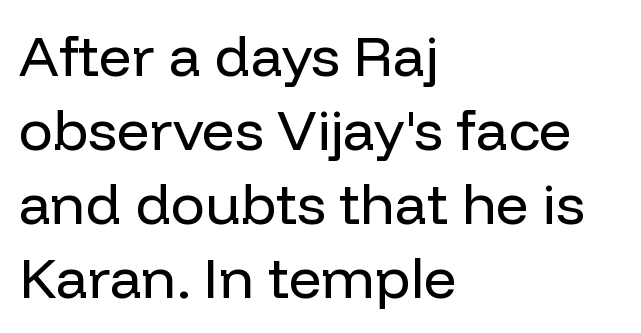
The image shows 57 px regular-weight sans-serif type, upright; set left-aligned, normal line spacing (1.3x), normal letter spacing, not underlined; low stroke contrast and a medium x-height.
